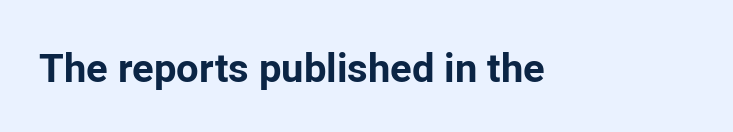
{"serif": "no", "italic": "no", "bold": "yes", "weight": "bold", "width": "normal", "stroke_contrast": "low", "x_height": "medium", "monospaced": "no", "underline": "no", "letter_spacing": "normal", "letter_spacing_em": 0.0, "glyph_px": 40}
